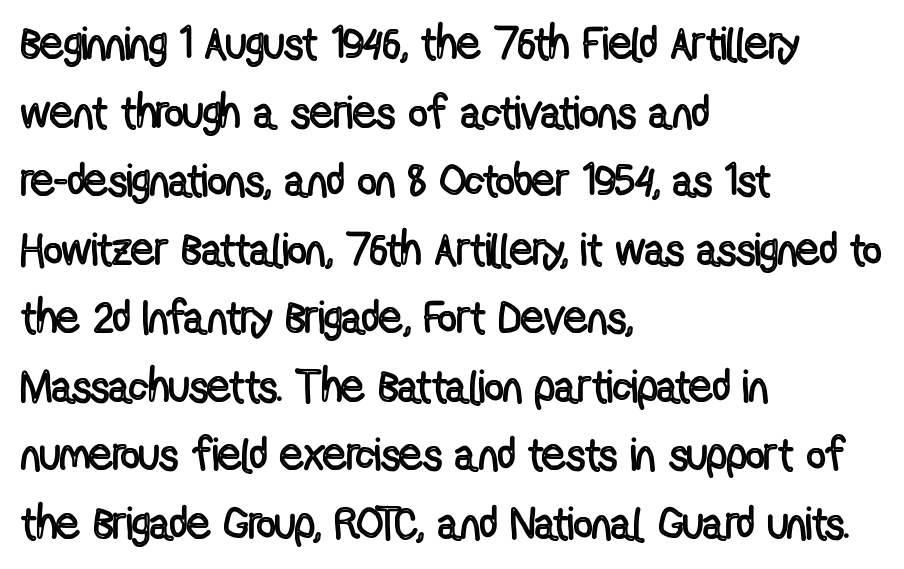
{"italic": "no", "width": "condensed", "x_height": "medium", "monospaced": "no", "underline": "no", "align": "left", "line_spacing": "normal", "line_spacing_ratio": 1.49, "letter_spacing": "normal", "letter_spacing_em": 0.0, "glyph_px": 46}
